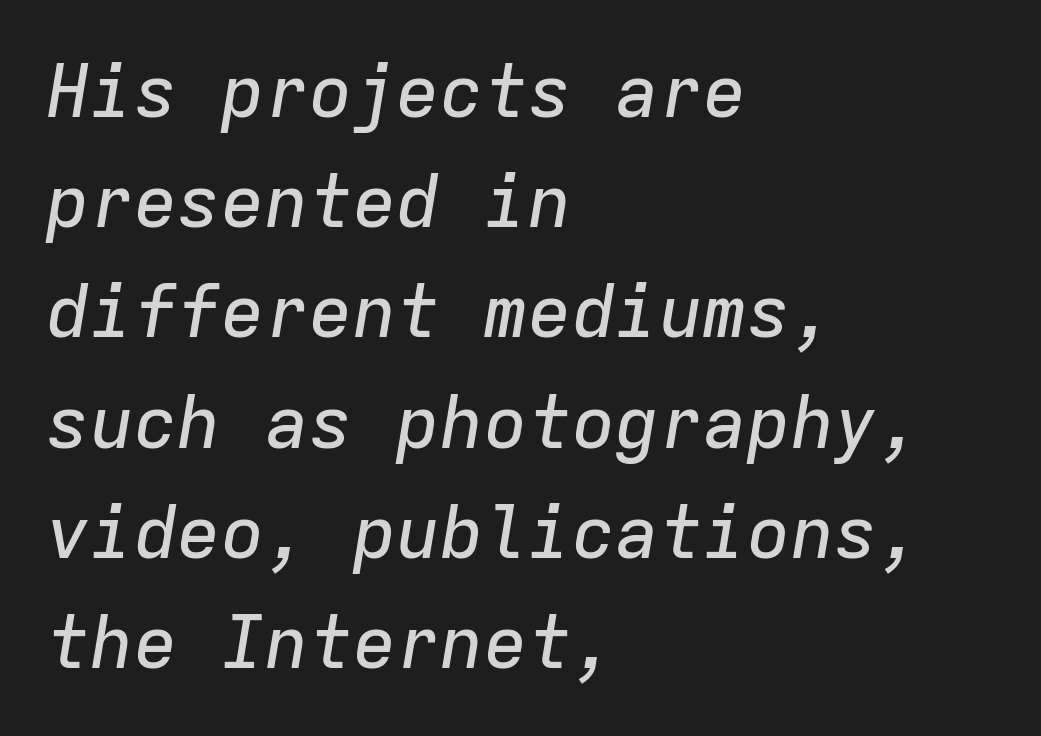
Q: Is the text italic (slanted)? A: Yes, it leans right by about 9 degrees.
Q: Is the text underlined? A: No.
Q: How is the paragraph aligned? A: Left-aligned.
Q: Is the spacing between letters normal or unusually wide? A: Normal.
Q: Is the spacing between lines tight, normal or loose? A: Normal.
Q: Width (condensed, normal, or wide)? A: Normal.
Q: Stroke contrast? A: Low.
Q: x-height? A: Medium.
Q: Monospaced? A: Yes.
